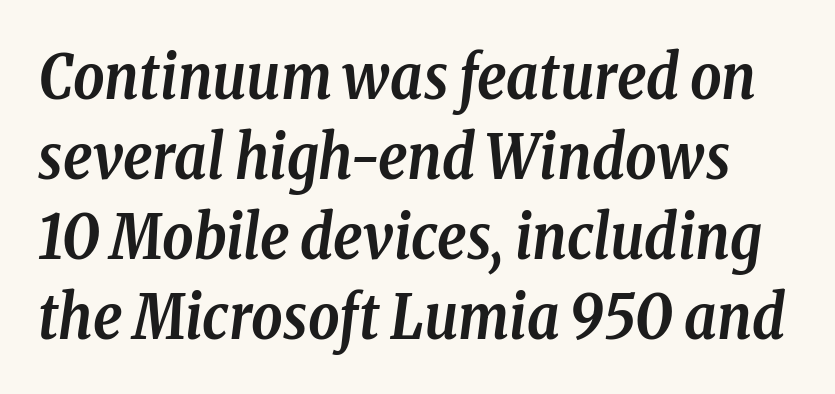
The image shows 61 px semibold, condensed serif type, italic (leaning right); set normal line spacing (1.31x), normal letter spacing, not underlined; low stroke contrast and a medium x-height.
